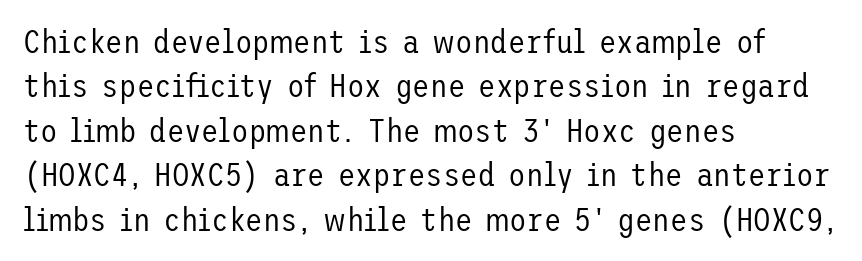
Look at the tracking — it's just the regular setting, nothing added. Heft: none added — not bold. These lines were composed using upright roman letters. Serif or sans? Sans — the stroke terminals are bare.
